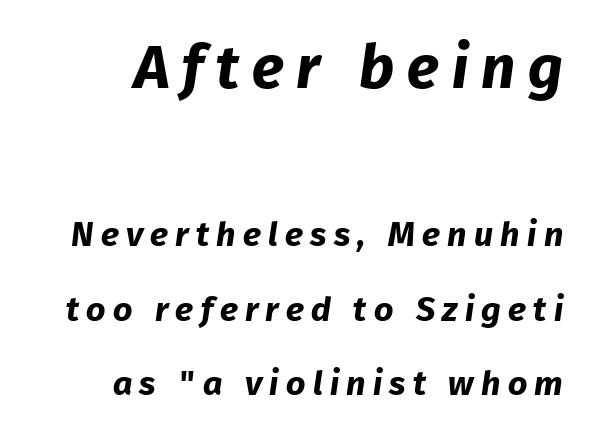
{"serif": "no", "bold": "yes", "weight": "bold", "width": "normal", "stroke_contrast": "low", "x_height": "medium", "monospaced": "no", "underline": "no", "line_spacing": "loose", "line_spacing_ratio": 2.19, "letter_spacing": "wide", "letter_spacing_em": 0.21, "larger_block": "first", "size_ratio": 1.76, "glyph_px": 60}
